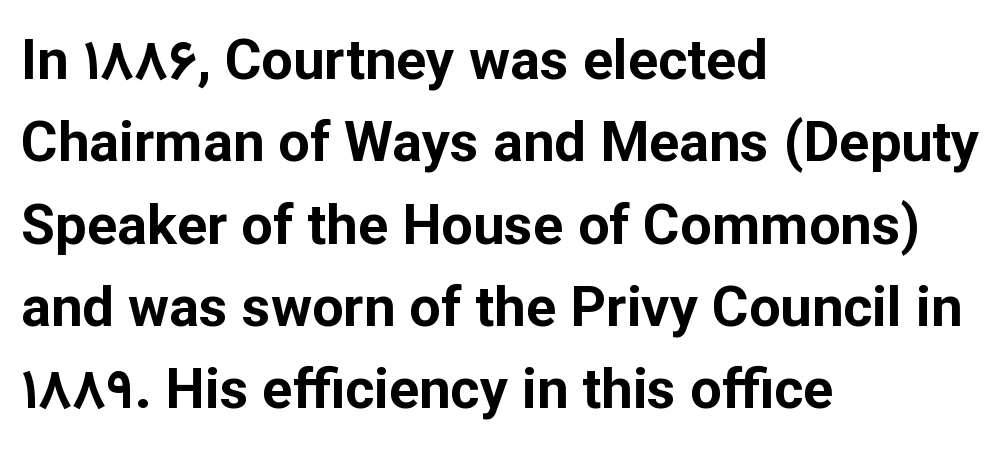
The image shows 56 px bold sans-serif type, upright; set left-aligned, normal line spacing (1.47x), normal letter spacing, not underlined; low stroke contrast and a medium x-height.
